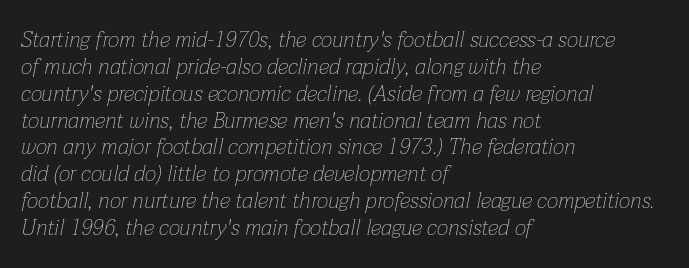
{"italic": "yes", "lean": "right", "slant_degrees": 12, "bold": "no", "underline": "no", "align": "left", "line_spacing_ratio": 1.22, "letter_spacing": "normal", "letter_spacing_em": 0.0, "glyph_px": 22}
